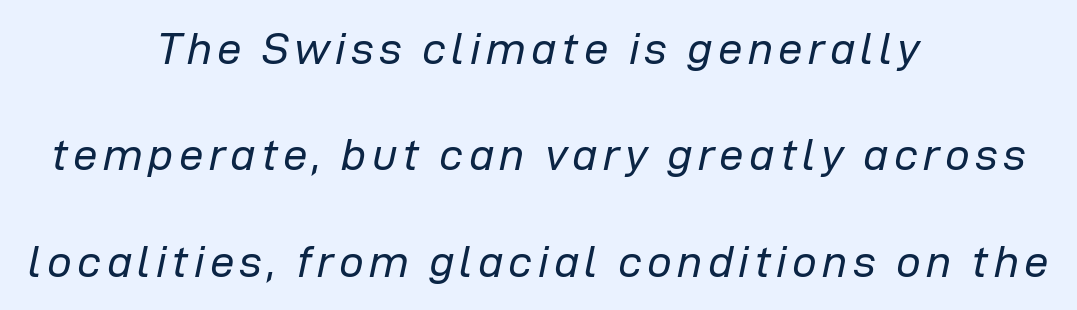
{"italic": "yes", "lean": "right", "slant_degrees": 12, "bold": "no", "weight": "regular", "width": "normal", "stroke_contrast": "low", "x_height": "medium", "monospaced": "no", "underline": "no", "align": "center", "line_spacing": "loose", "line_spacing_ratio": 2.42, "glyph_px": 44}
